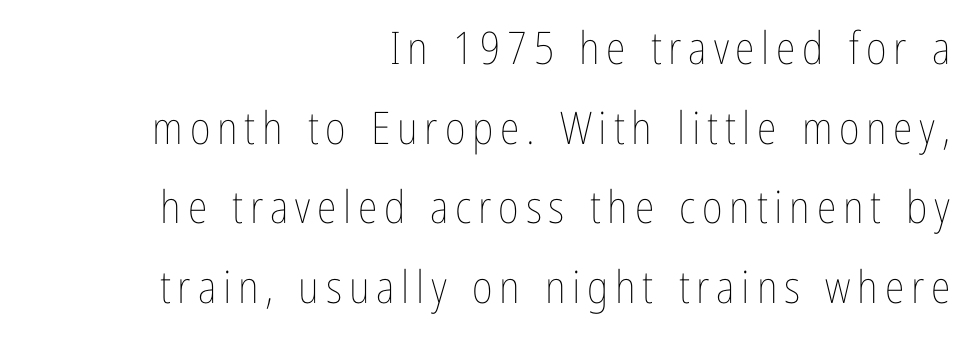
Each letter keeps its own natural width here, so spacing adapts to shape. Underline: absent. Alignment: flush right. Each stroke keeps to a modest, everyday thickness or less. These lines were composed using upright roman letters.
